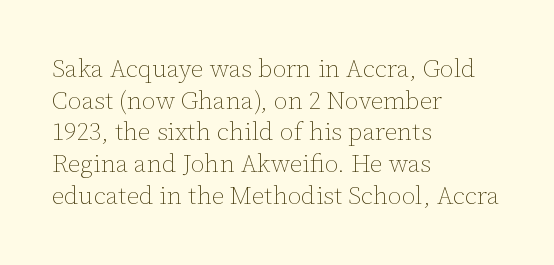
The characters are drawn with everyday or finer stroke widths. The string is rendered with underlining switched off. Leading matches the norm, producing a regular column. This sample uses plain, unmodified letter spacing.
